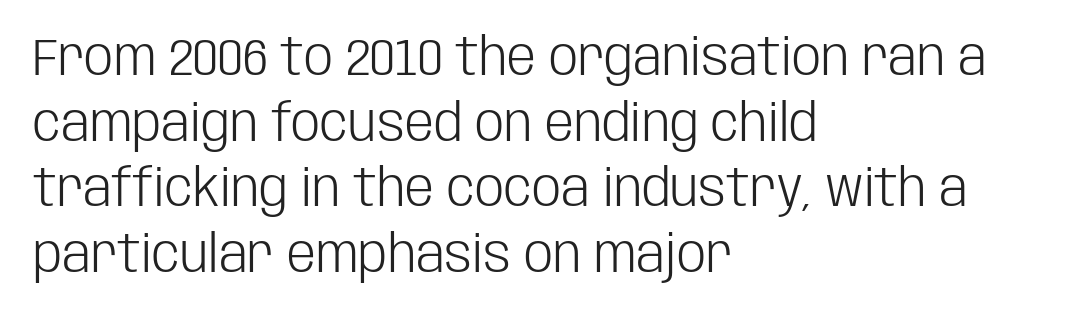
Q: Is the text bold? A: No.
Q: Is the text italic (slanted)? A: No, it is upright.
Q: Is the typeface a serif or a sans-serif typeface? A: Sans-serif.
Q: Is the text underlined? A: No.
Q: How is the paragraph aligned? A: Left-aligned.
Q: Is the spacing between letters normal or unusually wide? A: Normal.
Q: Is the spacing between lines tight, normal or loose? A: Normal.
Q: Width (condensed, normal, or wide)? A: Condensed.
Q: Stroke contrast? A: Low.
Q: x-height? A: Large.
Q: Monospaced? A: No.
